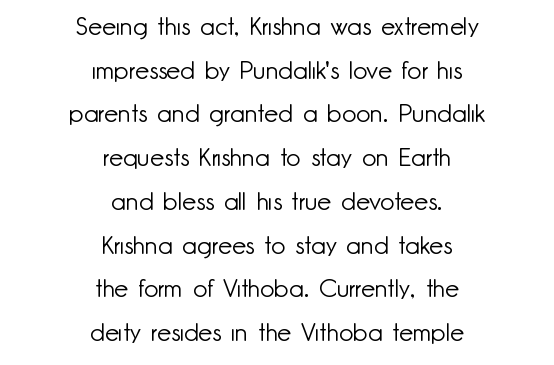
The characters are drawn with everyday or finer stroke widths. The gaps between neighbouring characters are ordinary and unremarkable. These lines stack symmetrically, like a column narrowing and widening about its center. The string is rendered with underlining switched off.
